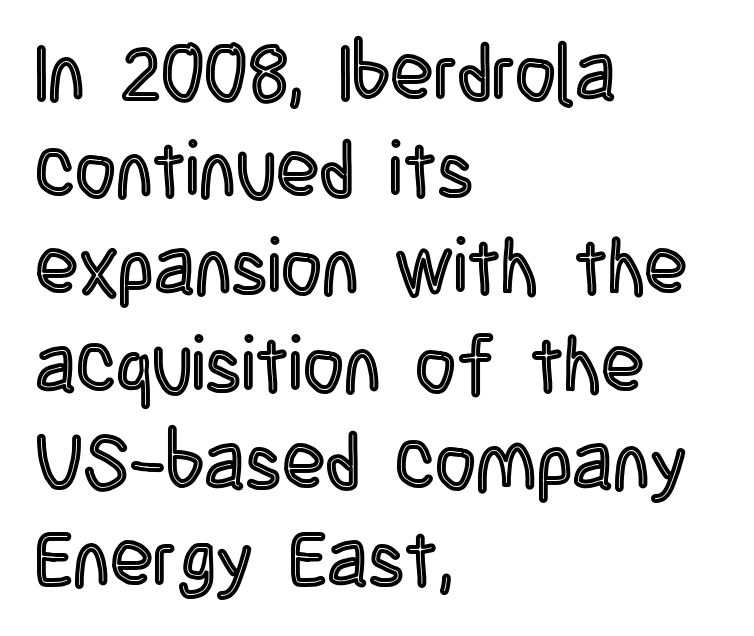
The image shows 79 px condensed type, upright; set left-aligned, line spacing 1.23x, normal letter spacing, not underlined; a large x-height.
